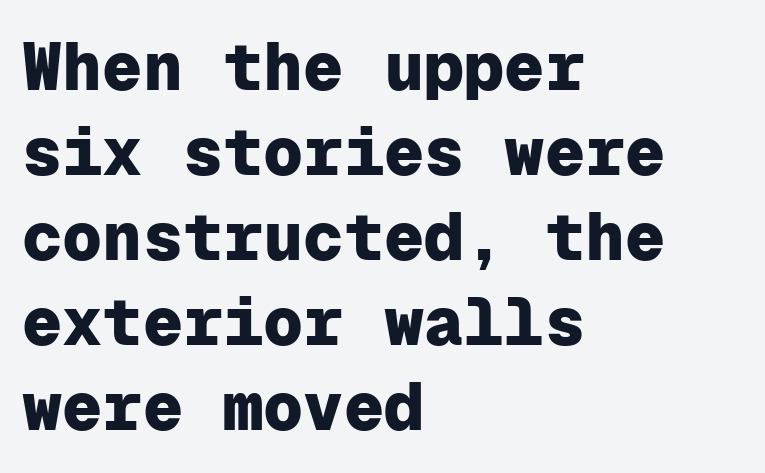
The image shows 67 px heavy sans-serif type, upright, monospaced; set left-aligned, normal line spacing (1.27x), normal letter spacing, not underlined; low stroke contrast and a medium x-height.
